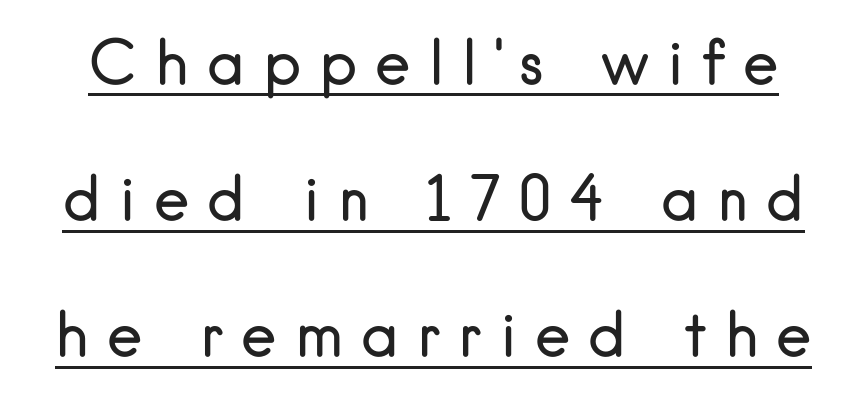
The image shows 60 px regular-weight sans-serif type, upright; set loose line spacing (2.27x), unusually wide letter spacing (+0.3 em), underlined; low stroke contrast and a small x-height.
